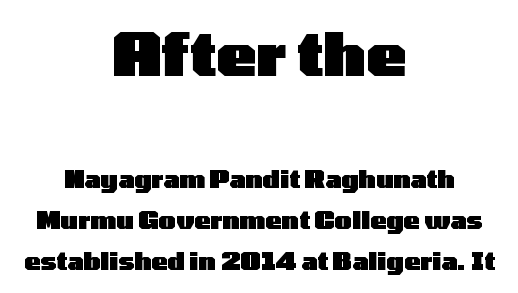
The image shows 59 px heavy, wide sans-serif type, upright; set centered, normal line spacing (1.7x), normal letter spacing, not underlined; the first (top) block is 2.46x larger; low stroke contrast and a medium x-height.
